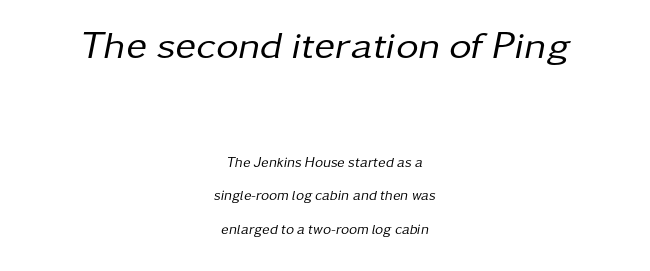
Q: Is the text bold? A: No.
Q: Is the text italic (slanted)? A: Yes, it leans right by about 11 degrees.
Q: Is the text underlined? A: No.
Q: How is the paragraph aligned? A: Centered.
Q: Is the spacing between letters normal or unusually wide? A: Normal.
Q: Is the spacing between lines tight, normal or loose? A: Loose.
Q: Which block of text is set in a larger size, the first (top) or the second (bottom)? A: The first (top) one.
Q: Width (condensed, normal, or wide)? A: Normal.
Q: Stroke contrast? A: Low.
Q: x-height? A: Medium.
Q: Monospaced? A: No.
